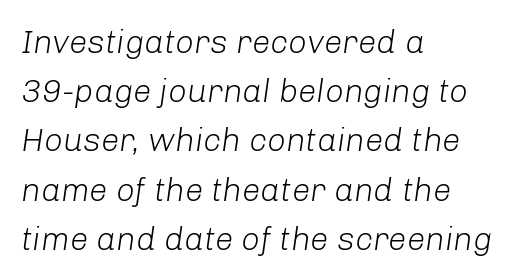
The image shows 33 px light type, italic (leaning right); set left-aligned, normal line spacing (1.49x), normal letter spacing, not underlined; low stroke contrast and a medium x-height.
